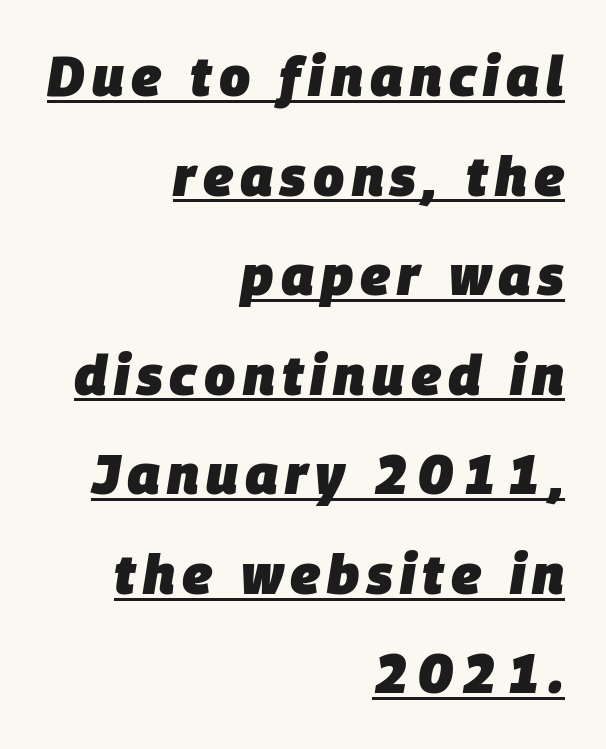
{"italic": "yes", "lean": "right", "slant_degrees": 9, "bold": "yes", "weight": "heavy", "width": "normal", "stroke_contrast": "low", "x_height": "large", "monospaced": "no", "underline": "yes", "align": "right", "line_spacing_ratio": 1.81, "glyph_px": 55}
